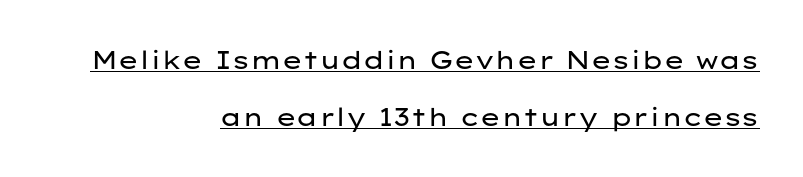
No extra ink here — the face is not bold. Underlined type. It's the straight-up-and-down kind of type. Horizontally, the lines are justified to the trailing edge only. The designer dialed line spacing up above the default.
